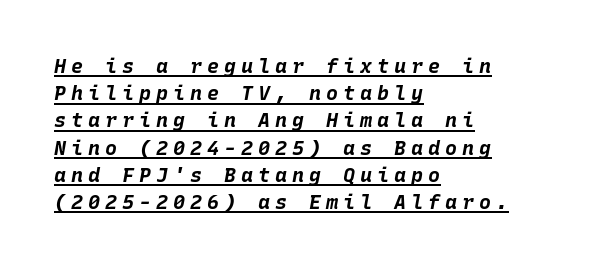
Q: Is the text bold? A: Yes.
Q: Is the text italic (slanted)? A: Yes, it leans right by about 10 degrees.
Q: Is the text underlined? A: Yes.
Q: How is the paragraph aligned? A: Left-aligned.
Q: Is the spacing between letters normal or unusually wide? A: Unusually wide.
Q: Is the spacing between lines tight, normal or loose? A: Normal.
